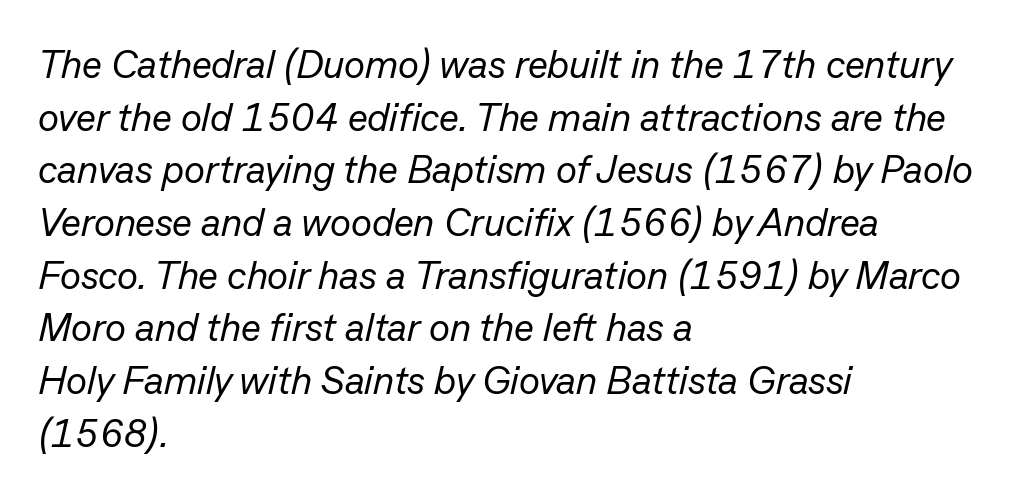
{"italic": "yes", "lean": "right", "slant_degrees": 13, "bold": "no", "weight": "regular", "width": "normal", "stroke_contrast": "low", "x_height": "medium", "monospaced": "no", "underline": "no", "align": "left", "line_spacing": "normal", "line_spacing_ratio": 1.35, "letter_spacing": "normal", "letter_spacing_em": 0.0, "glyph_px": 39}
